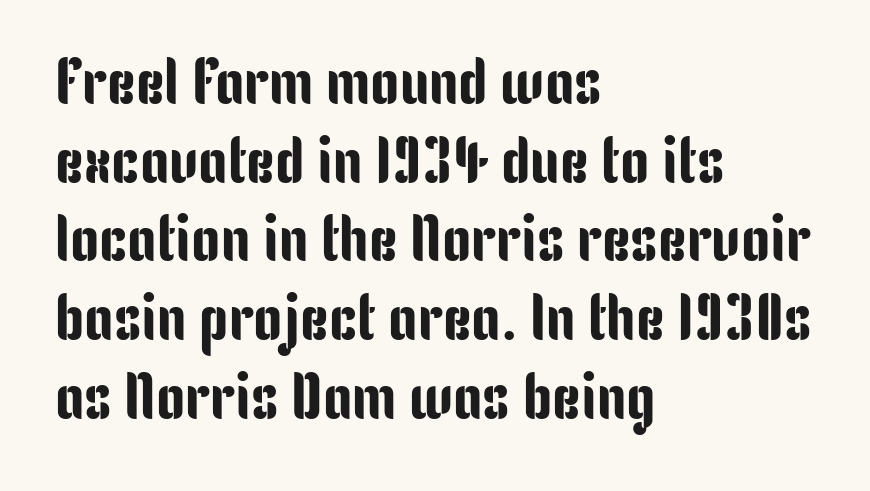
Q: Is the text italic (slanted)? A: No, it is upright.
Q: Is the typeface a serif or a sans-serif typeface? A: Sans-serif.
Q: Is the text underlined? A: No.
Q: How is the paragraph aligned? A: Left-aligned.
Q: Is the spacing between letters normal or unusually wide? A: Normal.
Q: Width (condensed, normal, or wide)? A: Condensed.
Q: Stroke contrast? A: Low.
Q: x-height? A: Medium.
Q: Monospaced? A: No.
